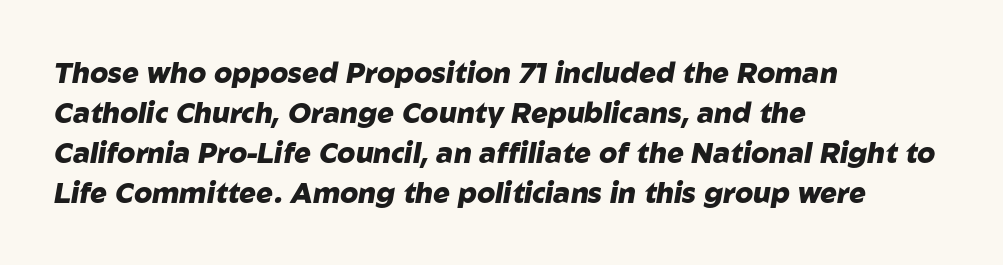
The image shows 28 px heavy type, italic (leaning right); set left-aligned, normal line spacing (1.43x), normal letter spacing, not underlined; low stroke contrast and a medium x-height.
